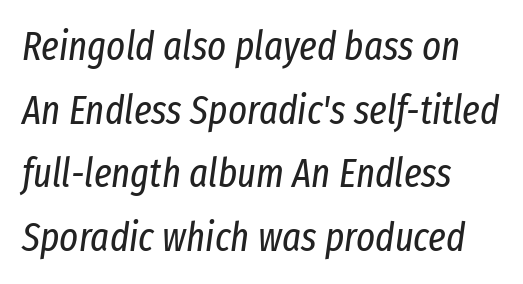
Q: Is the text bold? A: No.
Q: Is the text italic (slanted)? A: Yes, it leans right by about 8 degrees.
Q: Is the text underlined? A: No.
Q: How is the paragraph aligned? A: Left-aligned.
Q: Is the spacing between letters normal or unusually wide? A: Normal.
Q: Is the spacing between lines tight, normal or loose? A: Normal.
Q: Width (condensed, normal, or wide)? A: Condensed.
Q: Stroke contrast? A: Low.
Q: x-height? A: Medium.
Q: Monospaced? A: No.
